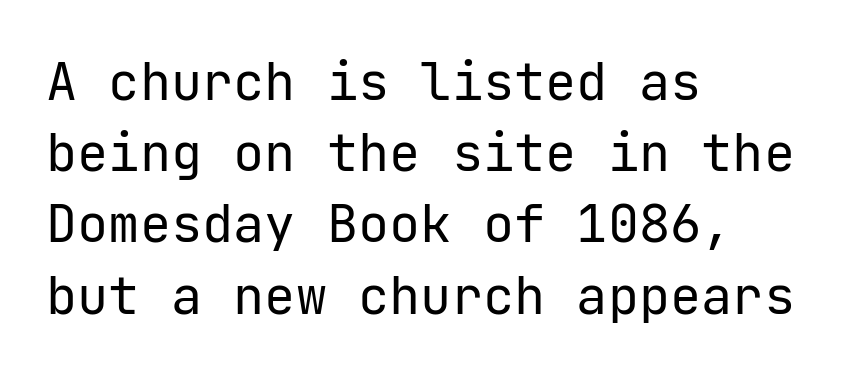
The image shows 52 px regular-weight sans-serif type, upright; set left-aligned, normal line spacing (1.37x), normal letter spacing, not underlined; low stroke contrast and a medium x-height.
